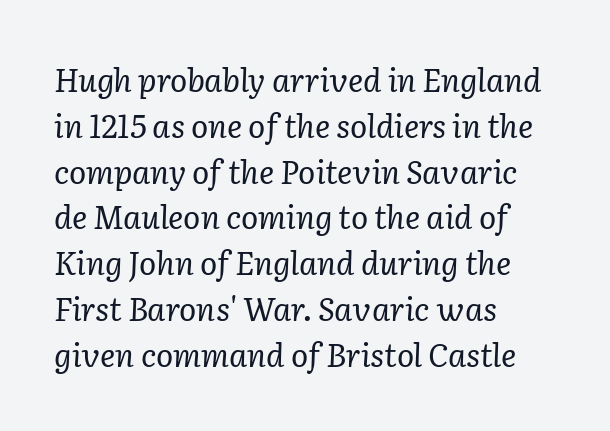
{"serif": "yes", "italic": "yes", "lean": "right", "slant_degrees": 2, "bold": "no", "weight": "regular", "width": "normal", "stroke_contrast": "low", "x_height": "medium", "monospaced": "no", "underline": "no", "align": "left", "line_spacing": "normal", "line_spacing_ratio": 1.43, "letter_spacing": "normal", "letter_spacing_em": 0.0, "glyph_px": 32}
